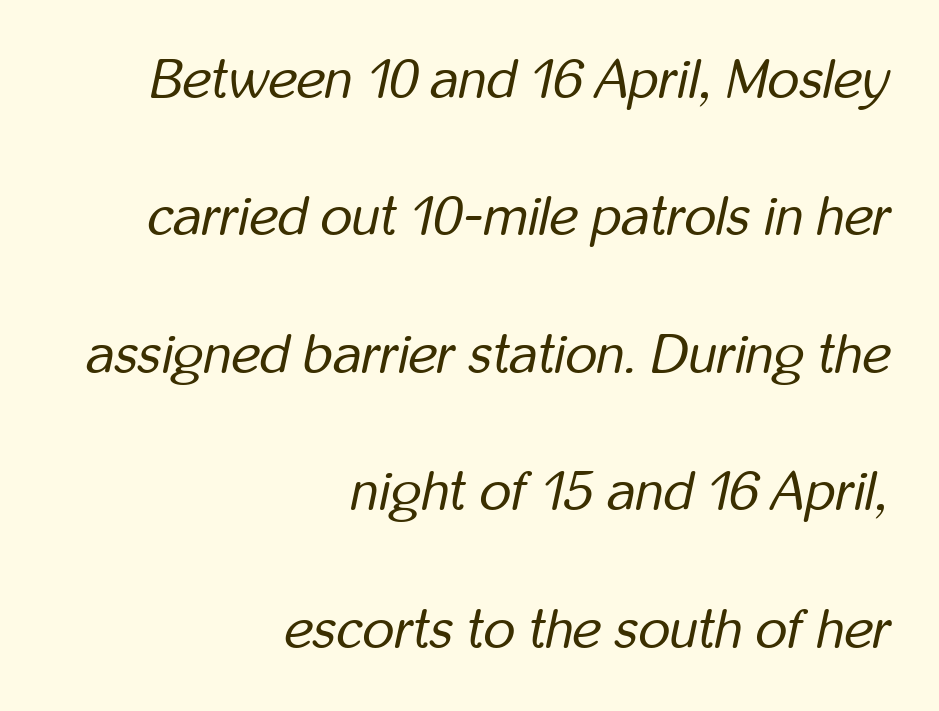
The image shows 55 px regular-weight, condensed type, italic (leaning right); set right-aligned, loose line spacing (2.5x), normal letter spacing, not underlined; low stroke contrast and a medium x-height.
